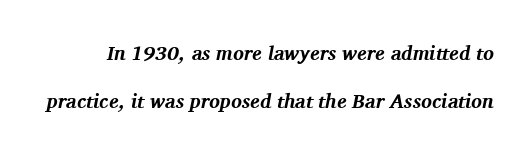
Loosely led — the rows are spread out. The typesetting leans heavy: a genuine bold. Every character sits at an angle, as italics do. The string is rendered with underlining switched off.
